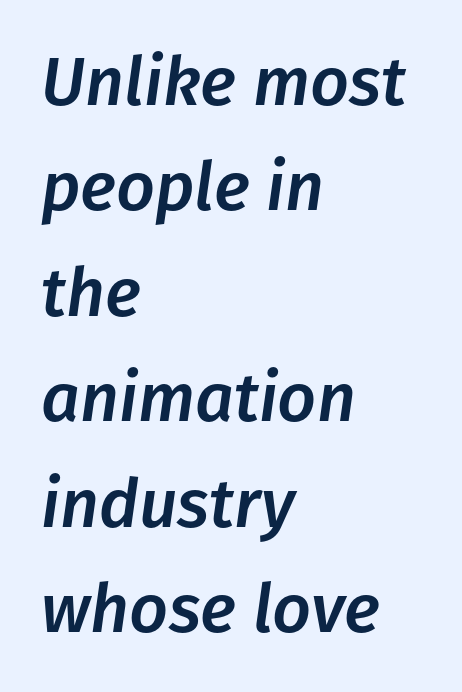
{"italic": "yes", "lean": "right", "slant_degrees": 8, "width": "normal", "stroke_contrast": "low", "x_height": "medium", "monospaced": "no", "underline": "no", "align": "left", "line_spacing": "normal", "line_spacing_ratio": 1.55, "letter_spacing": "normal", "letter_spacing_em": 0.0, "glyph_px": 68}
